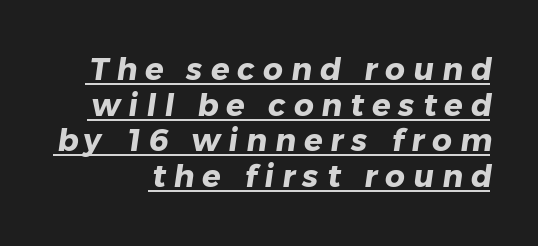
{"serif": "no", "bold": "yes", "weight": "heavy", "width": "normal", "stroke_contrast": "low", "x_height": "medium", "monospaced": "no", "underline": "yes", "line_spacing": "tight", "line_spacing_ratio": 1.15, "letter_spacing": "wide", "letter_spacing_em": 0.26, "glyph_px": 31}
